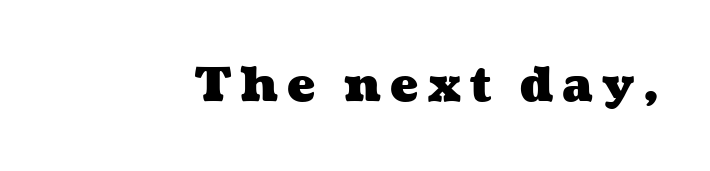
{"bold": "yes", "weight": "heavy", "width": "wide", "stroke_contrast": "medium", "x_height": "medium", "monospaced": "no", "underline": "no", "glyph_px": 47}
